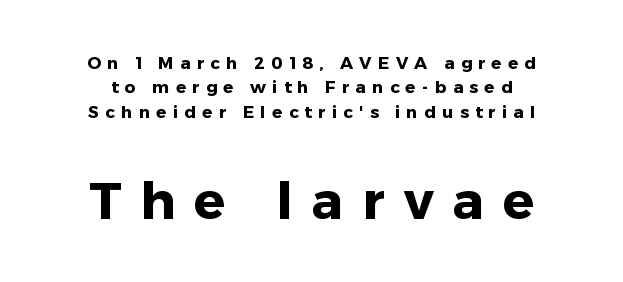
{"serif": "no", "italic": "no", "bold": "yes", "weight": "heavy", "width": "normal", "stroke_contrast": "low", "x_height": "medium", "monospaced": "no", "underline": "no", "line_spacing": "normal", "line_spacing_ratio": 1.44, "letter_spacing": "wide", "letter_spacing_em": 0.37, "larger_block": "second", "size_ratio": 3.06, "glyph_px": 52}
